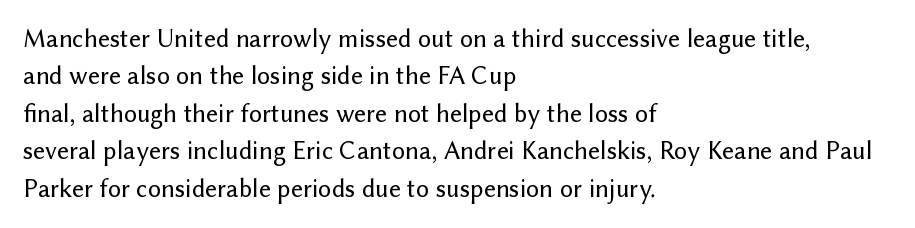
{"italic": "no", "underline": "no", "align": "left", "line_spacing": "normal", "line_spacing_ratio": 1.44, "letter_spacing": "normal", "letter_spacing_em": 0.0, "glyph_px": 26}
